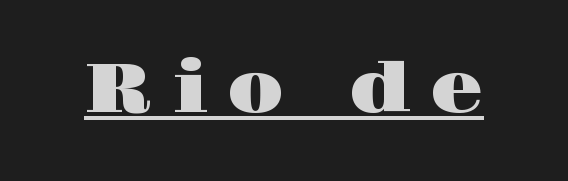
How are the letters spaced? Widely, with obvious added tracking. Unlike a clean sans, this face finishes its strokes with serifs. It's the straight-up-and-down kind of type. In designer terms, the underline attribute is active on this setting. Varying glyph widths throughout — classic text-font behaviour.
